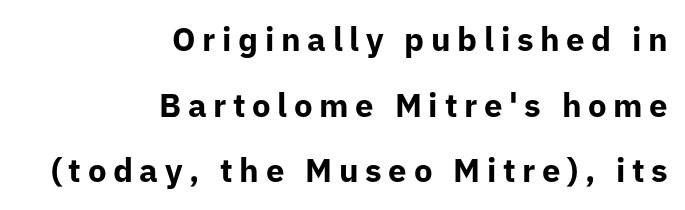
The image shows 33 px bold sans-serif type, upright; set right-aligned, loose line spacing (1.99x), unusually wide letter spacing (+0.2 em), not underlined; low stroke contrast and a medium x-height.
